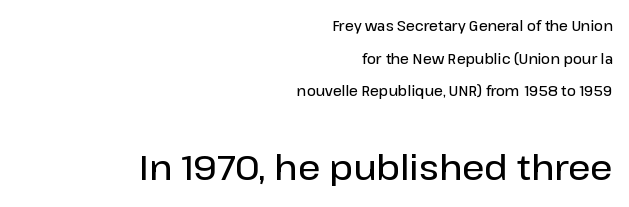
Q: Is the text bold? A: Semi-bold.
Q: Is the text italic (slanted)? A: No, it is upright.
Q: Is the typeface a serif or a sans-serif typeface? A: Sans-serif.
Q: Is the text underlined? A: No.
Q: How is the paragraph aligned? A: Right-aligned.
Q: Is the spacing between letters normal or unusually wide? A: Normal.
Q: Is the spacing between lines tight, normal or loose? A: Loose.
Q: Which block of text is set in a larger size, the first (top) or the second (bottom)? A: The second (bottom) one.
Q: Width (condensed, normal, or wide)? A: Normal.
Q: Stroke contrast? A: Low.
Q: x-height? A: Medium.
Q: Monospaced? A: No.
